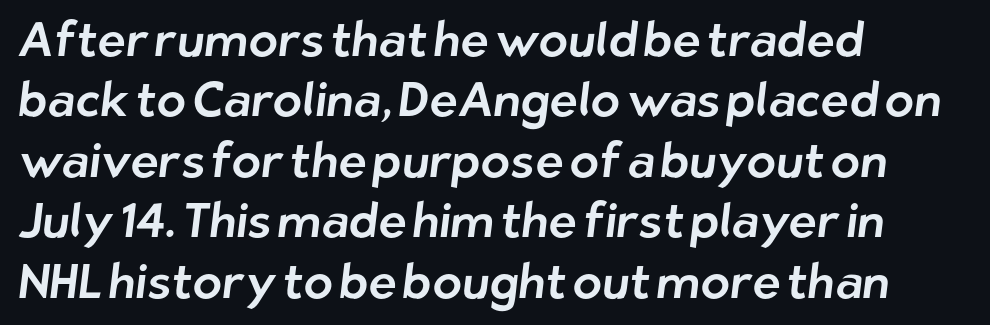
Q: Is the typeface a serif or a sans-serif typeface? A: Sans-serif.
Q: Is the text underlined? A: No.
Q: How is the paragraph aligned? A: Left-aligned.
Q: Is the spacing between letters normal or unusually wide? A: Normal.
Q: Is the spacing between lines tight, normal or loose? A: Normal.
Q: Width (condensed, normal, or wide)? A: Normal.
Q: Stroke contrast? A: Low.
Q: x-height? A: Medium.
Q: Monospaced? A: No.
